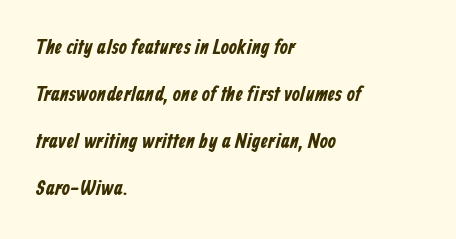
Q: Is the text underlined? A: No.
Q: How is the paragraph aligned? A: Left-aligned.
Q: Is the spacing between letters normal or unusually wide? A: Normal.
Q: Is the spacing between lines tight, normal or loose? A: Loose.
